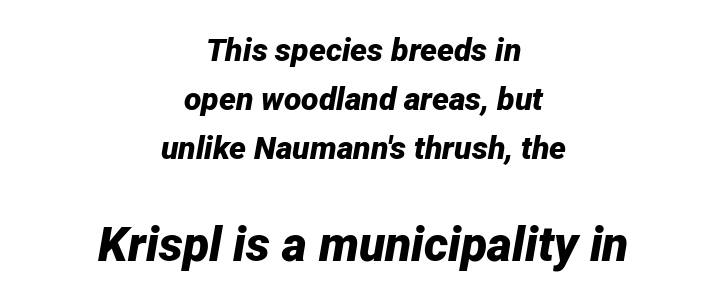
Q: Is the text bold? A: Yes.
Q: Is the text italic (slanted)? A: Yes, it leans right by about 12 degrees.
Q: Is the text underlined? A: No.
Q: How is the paragraph aligned? A: Centered.
Q: Is the spacing between letters normal or unusually wide? A: Normal.
Q: Is the spacing between lines tight, normal or loose? A: Normal.
Q: Which block of text is set in a larger size, the first (top) or the second (bottom)? A: The second (bottom) one.
Q: Width (condensed, normal, or wide)? A: Normal.
Q: Stroke contrast? A: Low.
Q: x-height? A: Medium.
Q: Monospaced? A: No.
